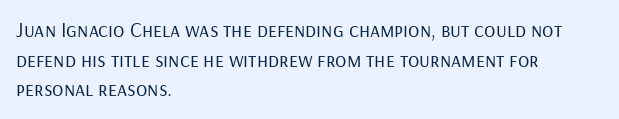
The image shows 21 px text type, upright; set left-aligned, normal line spacing (1.41x), normal letter spacing, not underlined.
